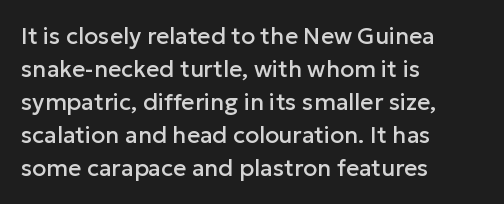
Q: Is the text italic (slanted)? A: No, it is upright.
Q: Is the text underlined? A: No.
Q: How is the paragraph aligned? A: Left-aligned.
Q: Is the spacing between letters normal or unusually wide? A: Normal.
Q: Is the spacing between lines tight, normal or loose? A: Normal.
